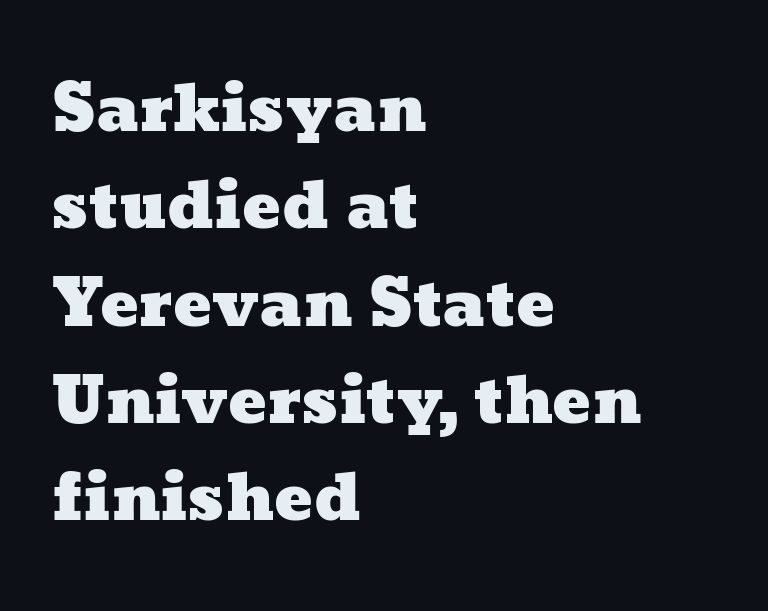
The image shows 64 px wide type; set left-aligned, normal line spacing (1.52x), normal letter spacing, not underlined; low stroke contrast and a medium x-height.
